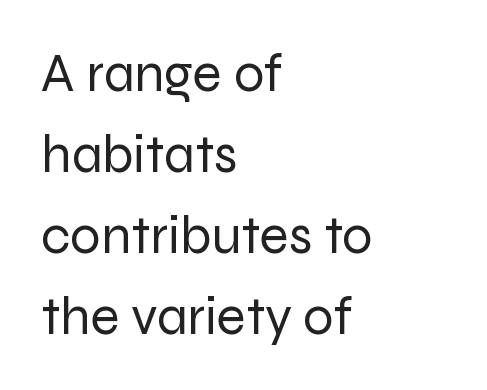
Are there feet on the stems? There aren't — it's a sans. The horizontal fit of the characters is conventional and even. The font sits on the lighter half of the weight spectrum, regular included. The strip under each line holds only bare page. Nope, not italic — everything's standing straight.
